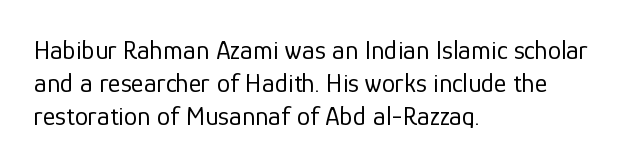
Q: Is the text bold? A: No.
Q: Is the text italic (slanted)? A: No, it is upright.
Q: Is the text underlined? A: No.
Q: How is the paragraph aligned? A: Left-aligned.
Q: Is the spacing between letters normal or unusually wide? A: Normal.
